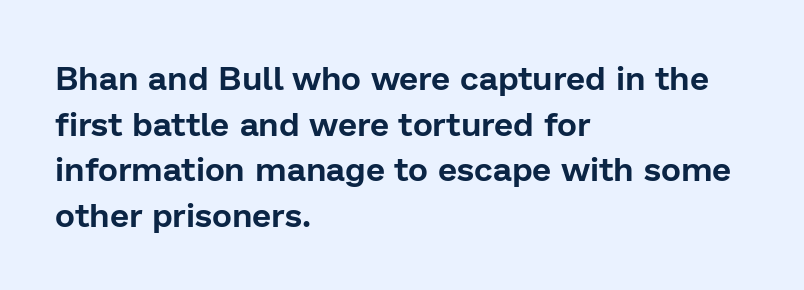
The image shows 34 px sans-serif type, upright; set left-aligned, normal line spacing (1.34x), normal letter spacing, not underlined; low stroke contrast and a medium x-height.
